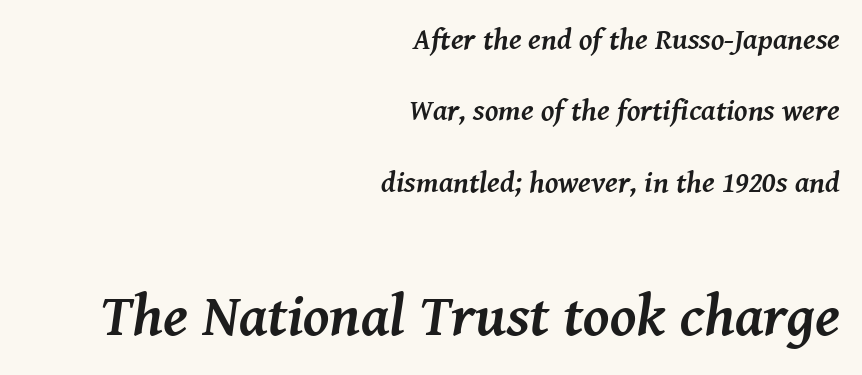
Q: Is the text bold? A: Yes.
Q: Is the text italic (slanted)? A: Yes, it leans right by about 8 degrees.
Q: Is the typeface a serif or a sans-serif typeface? A: Serif.
Q: Is the text underlined? A: No.
Q: How is the paragraph aligned? A: Right-aligned.
Q: Is the spacing between letters normal or unusually wide? A: Normal.
Q: Is the spacing between lines tight, normal or loose? A: Loose.
Q: Which block of text is set in a larger size, the first (top) or the second (bottom)? A: The second (bottom) one.
Q: Width (condensed, normal, or wide)? A: Normal.
Q: Stroke contrast? A: Medium.
Q: x-height? A: Medium.
Q: Monospaced? A: No.
